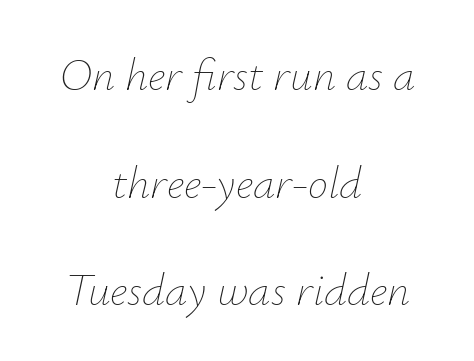
{"italic": "yes", "lean": "right", "slant_degrees": 12, "bold": "no", "weight": "thin", "width": "normal", "stroke_contrast": "low", "x_height": "small", "monospaced": "no", "underline": "no", "align": "center", "line_spacing": "loose", "line_spacing_ratio": 2.39, "letter_spacing": "normal", "letter_spacing_em": 0.0, "glyph_px": 45}
